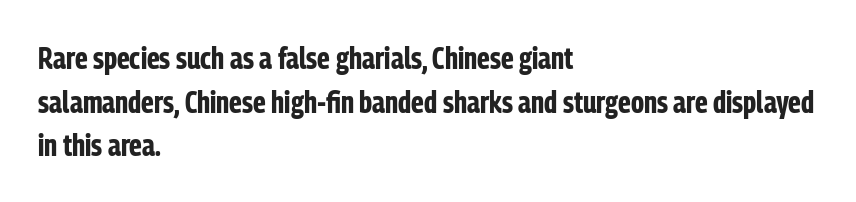
The image shows 31 px bold, condensed sans-serif type, upright; set left-aligned, normal line spacing (1.41x), normal letter spacing, not underlined; low stroke contrast and a medium x-height.
